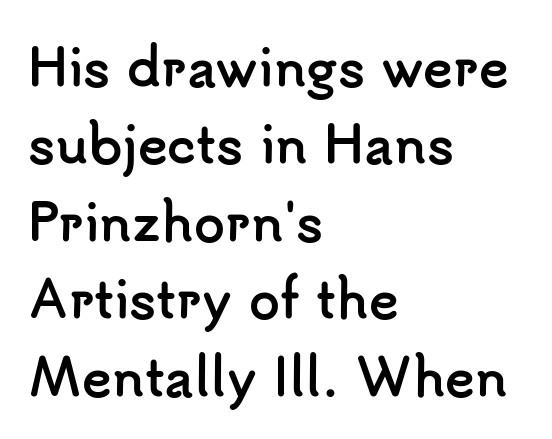
Q: Is the text bold? A: Yes.
Q: Is the text italic (slanted)? A: No, it is upright.
Q: Is the typeface a serif or a sans-serif typeface? A: Sans-serif.
Q: Is the text underlined? A: No.
Q: How is the paragraph aligned? A: Left-aligned.
Q: Is the spacing between letters normal or unusually wide? A: Normal.
Q: Is the spacing between lines tight, normal or loose? A: Normal.
Q: Width (condensed, normal, or wide)? A: Normal.
Q: Stroke contrast? A: Low.
Q: x-height? A: Small.
Q: Monospaced? A: No.
